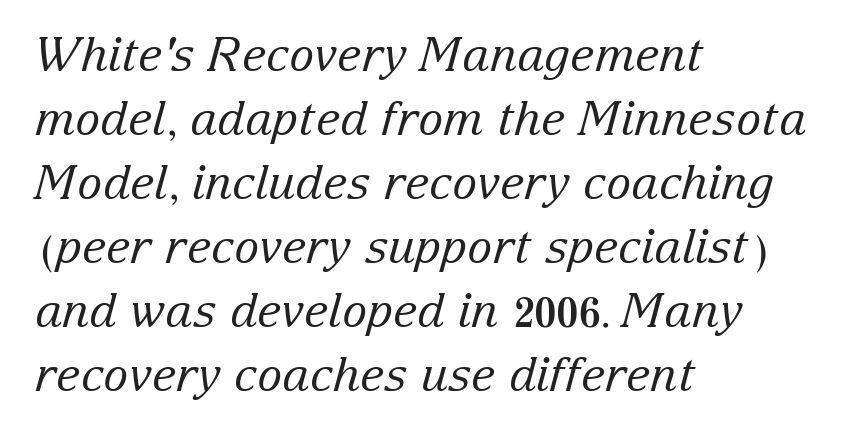
Q: Is the text bold? A: No.
Q: Is the text italic (slanted)? A: Yes, it leans right by about 15 degrees.
Q: Is the typeface a serif or a sans-serif typeface? A: Serif.
Q: Is the text underlined? A: No.
Q: How is the paragraph aligned? A: Left-aligned.
Q: Is the spacing between letters normal or unusually wide? A: Normal.
Q: Is the spacing between lines tight, normal or loose? A: Normal.
Q: Width (condensed, normal, or wide)? A: Normal.
Q: Stroke contrast? A: Low.
Q: x-height? A: Medium.
Q: Monospaced? A: No.
